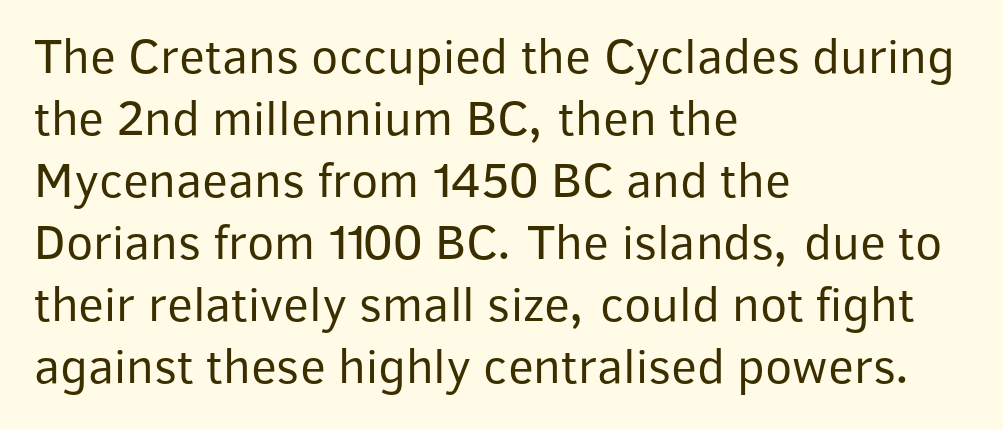
Regarding serifs, this sample does without them. Glance below the letters and you will spot only blank space. This rendering leaves character spacing at its baseline value. Italic? Not at all — the glyphs are vertical. Stems and bowls with no extra thickness — not bold.
